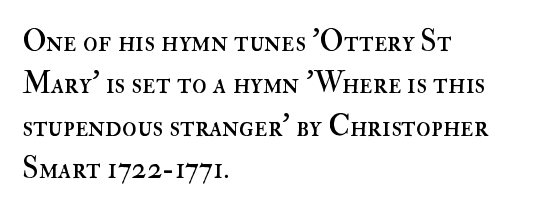
The image shows 30 px regular-weight type, upright; set left-aligned, normal line spacing (1.41x), normal letter spacing, not underlined; high stroke contrast and a small x-height.
